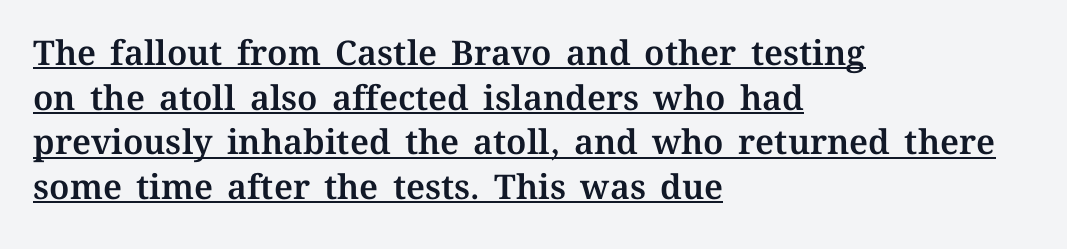
The image shows 34 px text type, upright; set left-aligned, normal line spacing (1.31x), normal letter spacing, underlined; medium stroke contrast and a medium x-height.
